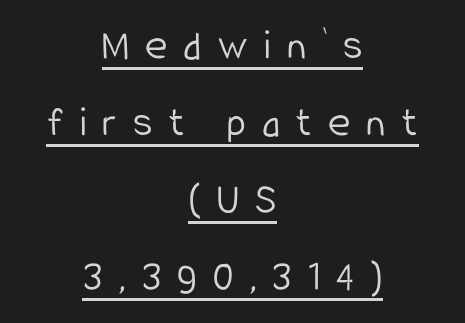
Q: Is the text bold? A: No.
Q: Is the text italic (slanted)? A: No, it is upright.
Q: Is the typeface a serif or a sans-serif typeface? A: Sans-serif.
Q: Is the text underlined? A: Yes.
Q: How is the paragraph aligned? A: Centered.
Q: Is the spacing between letters normal or unusually wide? A: Unusually wide.
Q: Width (condensed, normal, or wide)? A: Condensed.
Q: Stroke contrast? A: Low.
Q: x-height? A: Medium.
Q: Monospaced? A: No.
